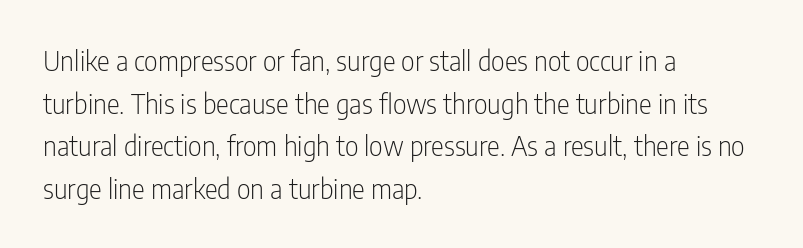
Q: Is the text bold? A: No.
Q: Is the text italic (slanted)? A: No, it is upright.
Q: Is the text underlined? A: No.
Q: How is the paragraph aligned? A: Left-aligned.
Q: Is the spacing between letters normal or unusually wide? A: Normal.
Q: Is the spacing between lines tight, normal or loose? A: Normal.
